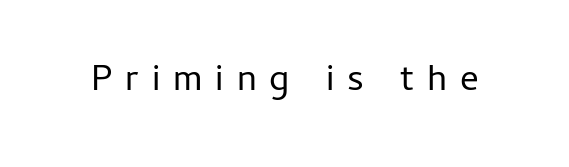
Q: Is the text bold? A: No.
Q: Is the text italic (slanted)? A: No, it is upright.
Q: Is the typeface a serif or a sans-serif typeface? A: Sans-serif.
Q: Is the text underlined? A: No.
Q: Is the spacing between letters normal or unusually wide? A: Unusually wide.
Q: Width (condensed, normal, or wide)? A: Normal.
Q: Stroke contrast? A: Low.
Q: x-height? A: Medium.
Q: Monospaced? A: No.
